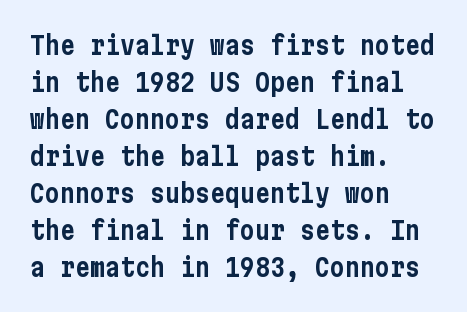
{"italic": "no", "underline": "no", "align": "left", "line_spacing": "normal", "line_spacing_ratio": 1.48, "letter_spacing": "normal", "letter_spacing_em": 0.0, "glyph_px": 25}
